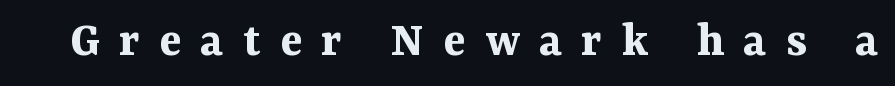
{"serif": "yes", "italic": "no", "bold": "yes", "weight": "bold", "width": "normal", "stroke_contrast": "medium", "x_height": "medium", "monospaced": "no", "underline": "no", "letter_spacing": "wide", "letter_spacing_em": 0.38, "glyph_px": 51}
